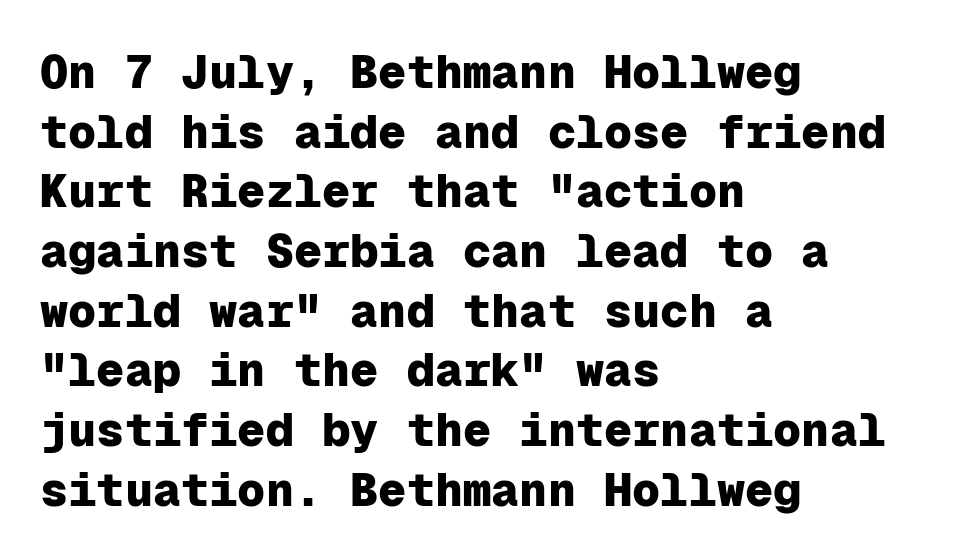
The image shows 47 px heavy sans-serif type, upright, monospaced; set left-aligned, normal line spacing (1.27x), normal letter spacing, not underlined; low stroke contrast and a medium x-height.
